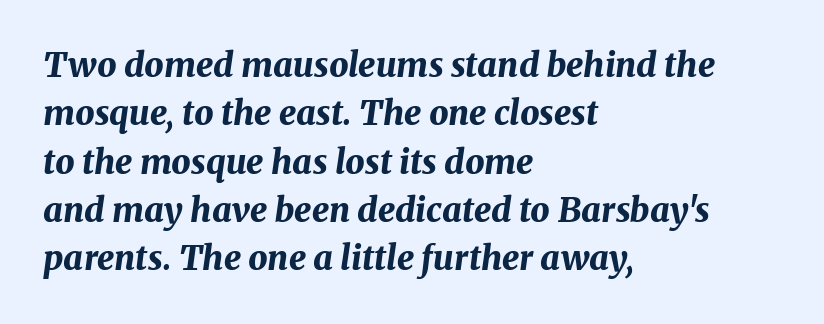
{"italic": "yes", "lean": "right", "slant_degrees": 8, "bold": "yes", "weight": "bold", "width": "normal", "stroke_contrast": "medium", "x_height": "medium", "monospaced": "no", "underline": "no", "align": "left", "line_spacing": "normal", "line_spacing_ratio": 1.42, "letter_spacing": "normal", "letter_spacing_em": 0.0, "glyph_px": 34}
